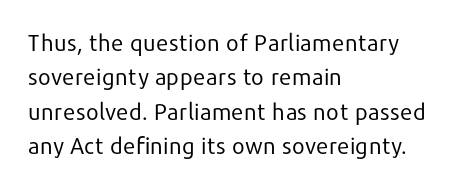
The image shows 23 px text type, upright; set left-aligned, normal line spacing (1.49x), normal letter spacing, not underlined.
